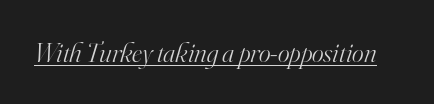
Q: Is the text bold? A: No.
Q: Is the text italic (slanted)? A: Yes, it leans right by about 16 degrees.
Q: Is the typeface a serif or a sans-serif typeface? A: Serif.
Q: Is the text underlined? A: Yes.
Q: Is the spacing between letters normal or unusually wide? A: Normal.
Q: Width (condensed, normal, or wide)? A: Normal.
Q: Stroke contrast? A: High.
Q: x-height? A: Small.
Q: Monospaced? A: No.
